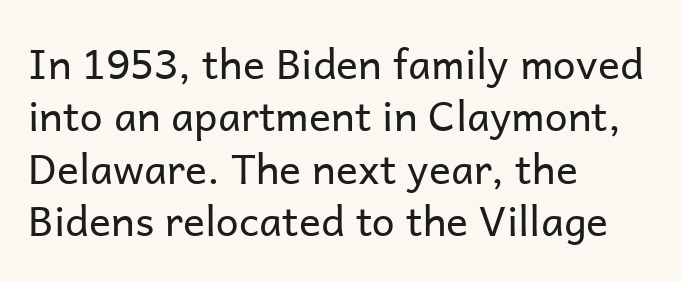
{"serif": "no", "italic": "no", "bold": "no", "weight": "regular", "width": "normal", "stroke_contrast": "low", "x_height": "medium", "monospaced": "no", "underline": "no", "align": "left", "line_spacing": "normal", "line_spacing_ratio": 1.28, "letter_spacing": "normal", "letter_spacing_em": 0.0, "glyph_px": 41}
